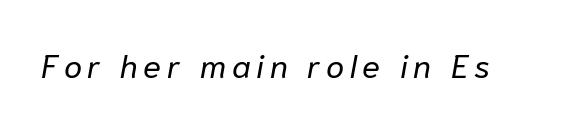
No heavy texture on the line: the type isn't bold. A typesetter would call this proportional, since set widths differ per character. Descender tails drop into unmarked territory. The axis of the letterforms is tilted away from vertical.
